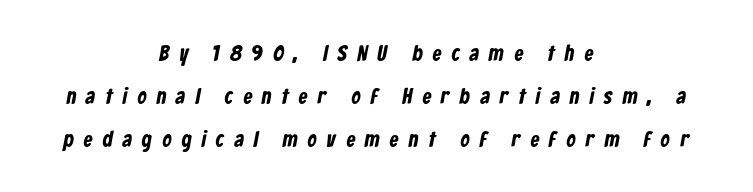
{"underline": "no", "align": "center", "line_spacing": "loose", "line_spacing_ratio": 1.95, "letter_spacing": "wide", "letter_spacing_em": 0.47, "glyph_px": 22}
